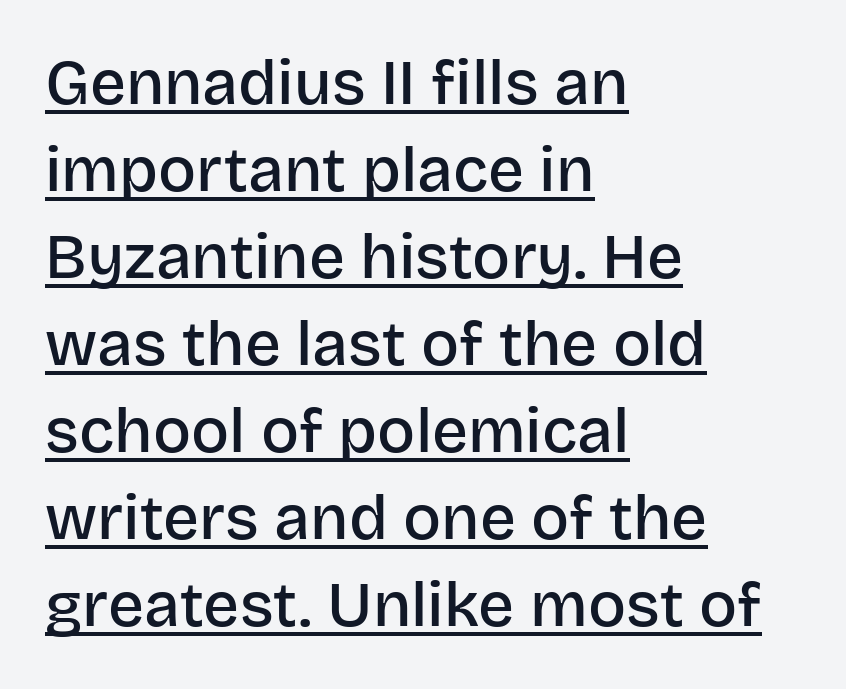
Varying glyph widths throughout — classic text-font behaviour. Every stem runs plumb, perpendicular to the baseline. I'd call this a sans setting — the letters go barefoot. Students, this is semibold: more ink than regular, less than bold.
